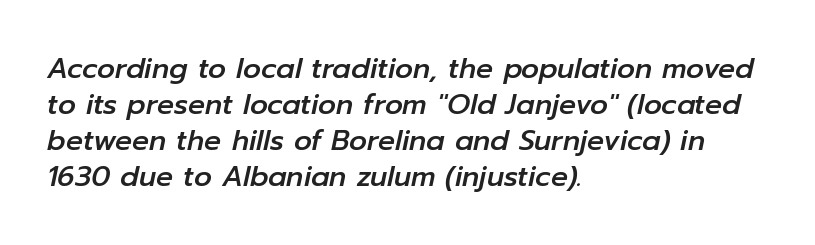
The letters advance in unequal steps, a hallmark of proportional type. You could call the tracking neutral — neither tight nor loose. Plain, unruled lines of type. These lines were composed using italics. The block of text has a typical density, with ordinary space between rows. A classic flush-left, rag-right setting is used for this passage.
